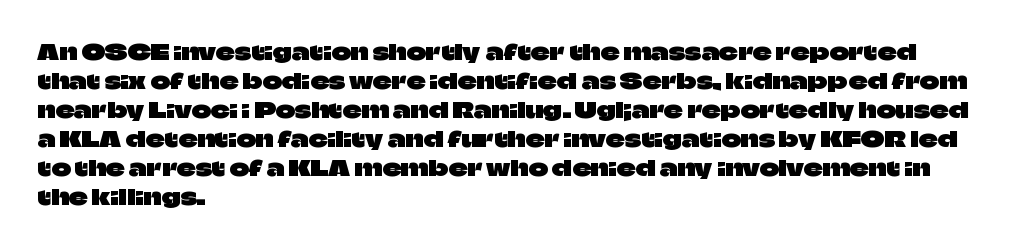
{"italic": "no", "underline": "no", "align": "left", "line_spacing": "normal", "line_spacing_ratio": 1.38, "letter_spacing": "normal", "letter_spacing_em": 0.0, "glyph_px": 21}
